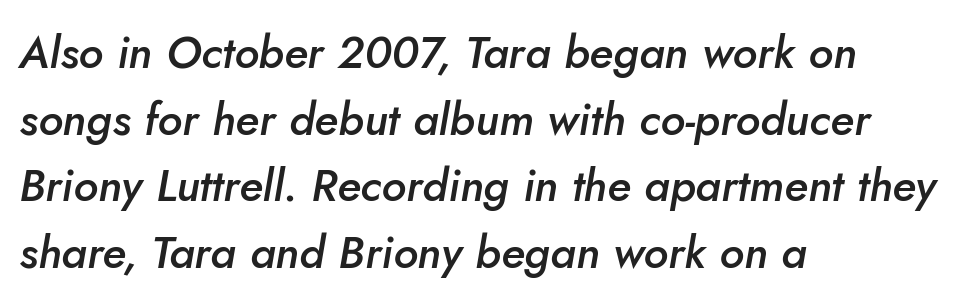
Spacing verdict: proportional, widths tailored to each character. Horizontally, the lines are justified to the leading edge only. Baseline-to-baseline distance is the conventional proportion of letter height. Moderately thickened strokes mark this as semibold type. Compared with ordinary roman type, these characters are visibly tilted.
